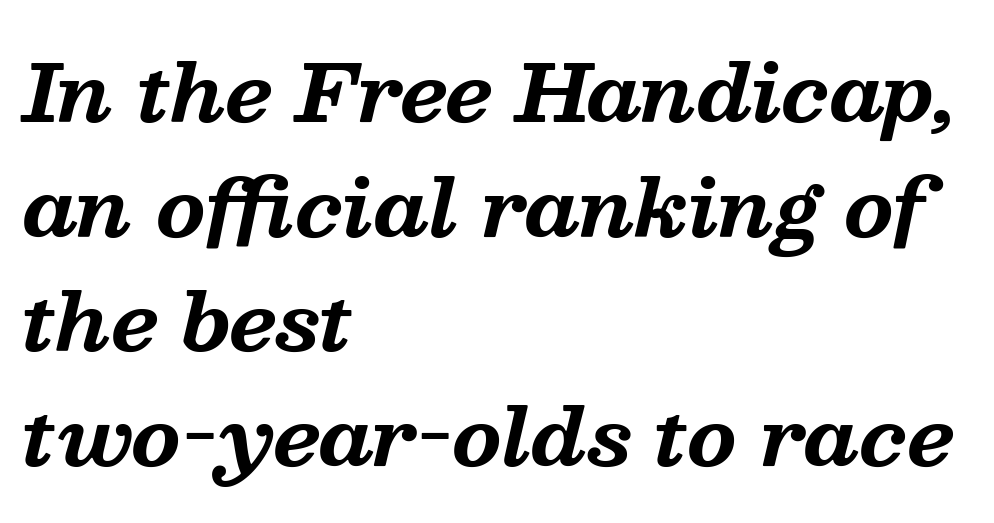
Q: Is the text bold? A: Yes.
Q: Is the text italic (slanted)? A: Yes, it leans right by about 13 degrees.
Q: Is the typeface a serif or a sans-serif typeface? A: Serif.
Q: Is the text underlined? A: No.
Q: How is the paragraph aligned? A: Left-aligned.
Q: Is the spacing between letters normal or unusually wide? A: Normal.
Q: Is the spacing between lines tight, normal or loose? A: Normal.
Q: Width (condensed, normal, or wide)? A: Normal.
Q: Stroke contrast? A: Medium.
Q: x-height? A: Medium.
Q: Monospaced? A: No.
